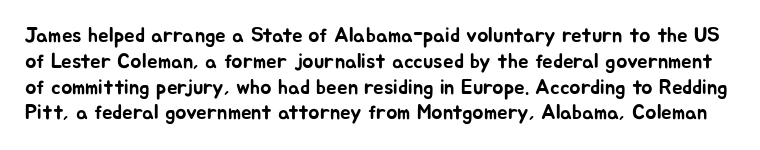
The image shows 21 px text type, upright; set line spacing 1.23x, normal letter spacing, not underlined.
